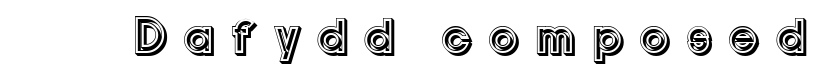
Varying glyph widths throughout — classic text-font behaviour. The gaps between neighbouring characters are conspicuously large. Designer's note — italics off, roman on. This rendering features lettering with no underline.
